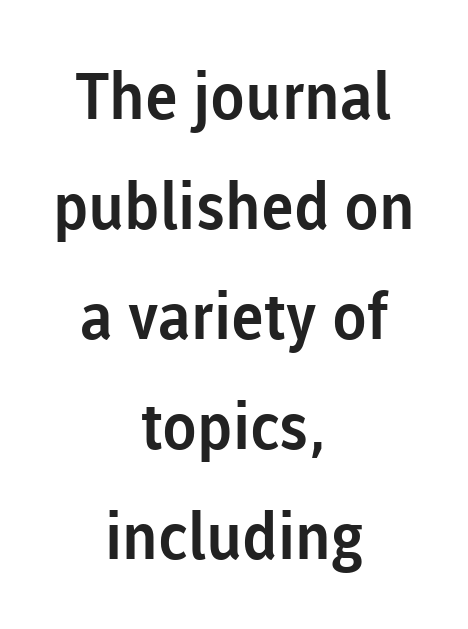
Q: Is the text italic (slanted)? A: No, it is upright.
Q: Is the typeface a serif or a sans-serif typeface? A: Sans-serif.
Q: Is the text underlined? A: No.
Q: How is the paragraph aligned? A: Centered.
Q: Is the spacing between letters normal or unusually wide? A: Normal.
Q: Width (condensed, normal, or wide)? A: Normal.
Q: Stroke contrast? A: Low.
Q: x-height? A: Medium.
Q: Monospaced? A: No.
